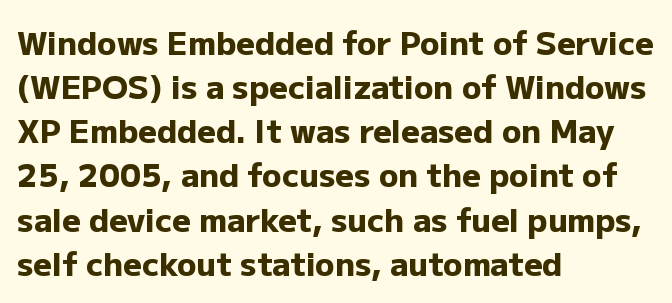
{"serif": "no", "italic": "no", "bold": "yes", "weight": "heavy", "width": "normal", "stroke_contrast": "low", "x_height": "medium", "monospaced": "no", "underline": "no", "align": "left", "line_spacing": "normal", "line_spacing_ratio": 1.38, "letter_spacing": "normal", "letter_spacing_em": 0.0, "glyph_px": 32}
